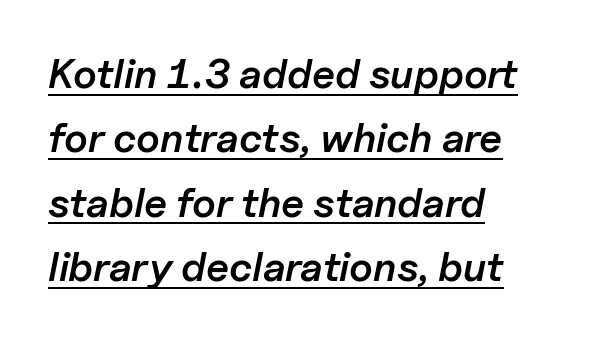
The image shows 41 px semibold type, italic (leaning right); set left-aligned, normal line spacing (1.57x), normal letter spacing, underlined; low stroke contrast and a medium x-height.
